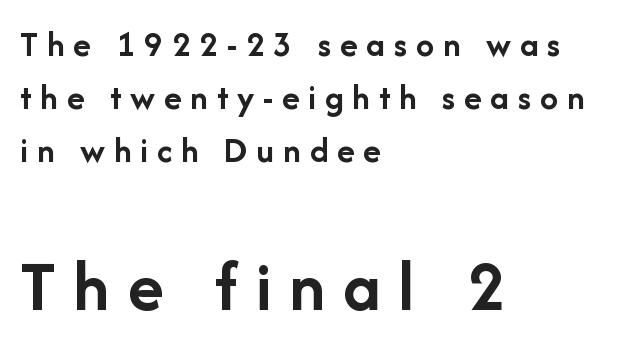
Only glyphs here, with clear space below each row. Honestly, the letter spacing is so wide it's the main thing you notice. The letters in the lower block stand taller than those in the block above. The rendering anchors every line to the left-hand side. Is there any slant? The stems are plumb. What kind of face is this? One without serifs — a sans.
